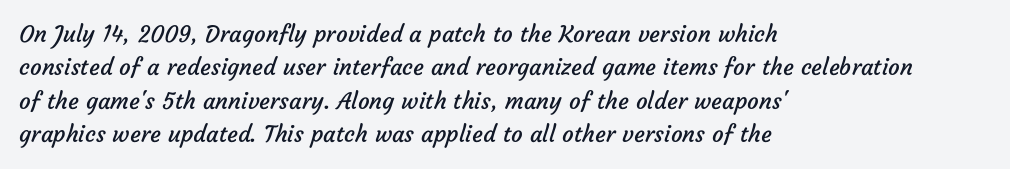
The image shows 23 px text type; set left-aligned, normal line spacing (1.45x), normal letter spacing, not underlined.
